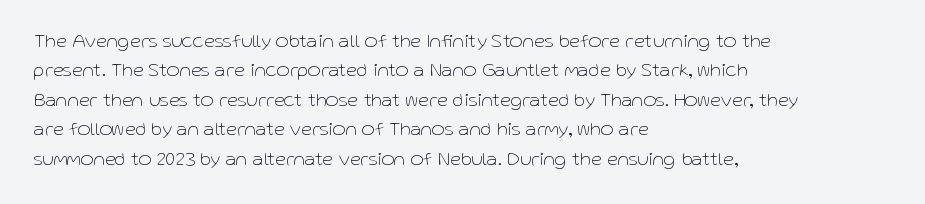
Look at the tracking — it's just the regular setting, nothing added. This sample keeps an unexceptional amount of space between lines. A typesetter would mark this as roman, not italic. Each row of text sits above clean, open space. Ink coverage per letter is moderate at most. This rendering uses left alignment, leaving the right contour irregular.
